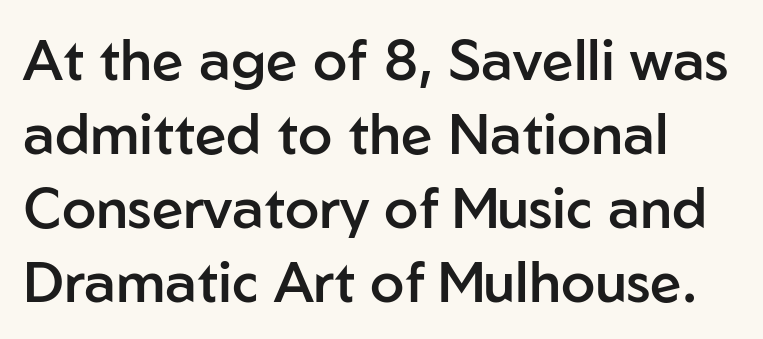
Q: Is the text bold? A: Semi-bold.
Q: Is the text italic (slanted)? A: No, it is upright.
Q: Is the typeface a serif or a sans-serif typeface? A: Sans-serif.
Q: Is the text underlined? A: No.
Q: How is the paragraph aligned? A: Left-aligned.
Q: Is the spacing between letters normal or unusually wide? A: Normal.
Q: Is the spacing between lines tight, normal or loose? A: Normal.
Q: Width (condensed, normal, or wide)? A: Normal.
Q: Stroke contrast? A: Low.
Q: x-height? A: Medium.
Q: Monospaced? A: No.
